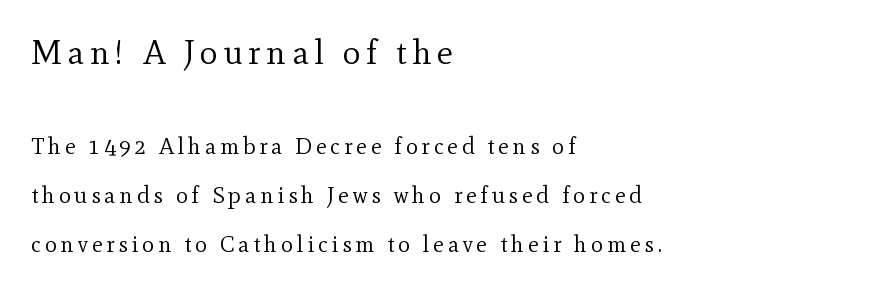
{"serif": "yes", "italic": "no", "bold": "no", "weight": "regular", "width": "normal", "x_height": "small", "monospaced": "no", "underline": "no", "align": "left", "line_spacing": "loose", "line_spacing_ratio": 2.13, "larger_block": "first", "size_ratio": 1.48, "glyph_px": 34}
